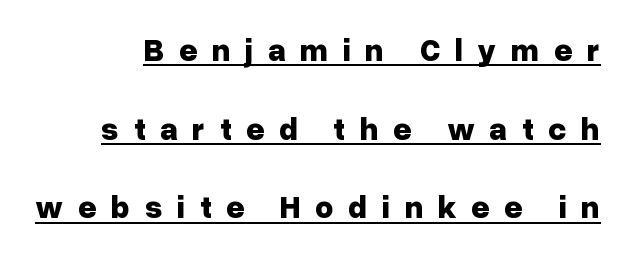
The image shows 32 px bold sans-serif type, upright; set loose line spacing (2.46x), unusually wide letter spacing (+0.45 em), underlined; low stroke contrast and a medium x-height.
